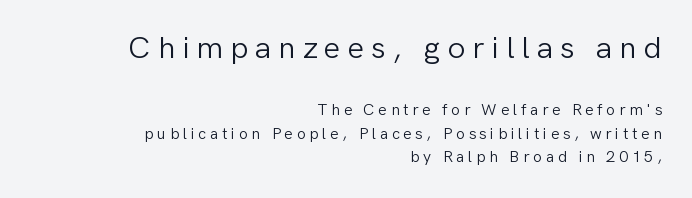
The strokes carry an ordinary text weight at most. The baseline area is clear. Rows of type keep a routine distance in the vertical direction. Type style note: lacks serifs. A student would call this right alignment; a typographer would say flush right, rag left.
